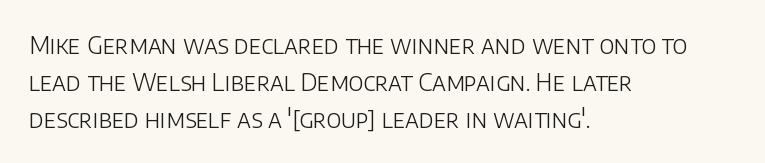
The image shows 24 px text type, upright; set left-aligned, normal line spacing (1.54x), normal letter spacing, not underlined.
